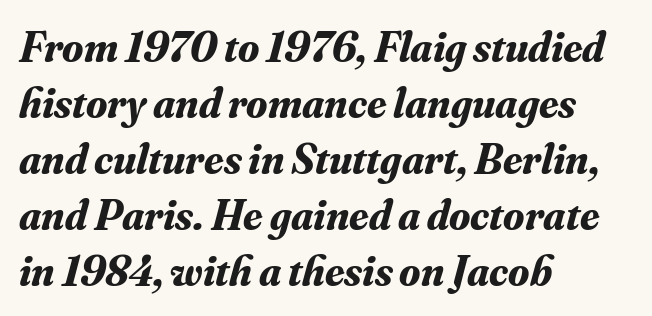
Q: Is the text bold? A: Yes.
Q: Is the text italic (slanted)? A: Yes, it leans right by about 16 degrees.
Q: Is the typeface a serif or a sans-serif typeface? A: Serif.
Q: Is the text underlined? A: No.
Q: How is the paragraph aligned? A: Left-aligned.
Q: Is the spacing between letters normal or unusually wide? A: Normal.
Q: Is the spacing between lines tight, normal or loose? A: Normal.
Q: Width (condensed, normal, or wide)? A: Normal.
Q: Stroke contrast? A: Medium.
Q: x-height? A: Small.
Q: Monospaced? A: No.
